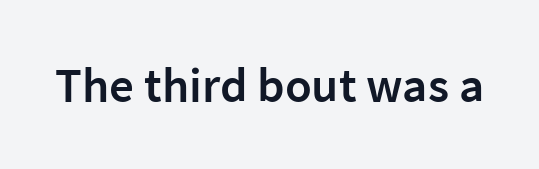
{"serif": "no", "italic": "no", "bold": "semi", "weight": "semibold", "width": "normal", "stroke_contrast": "low", "x_height": "medium", "monospaced": "no", "underline": "no", "letter_spacing": "normal", "letter_spacing_em": 0.0, "glyph_px": 49}
